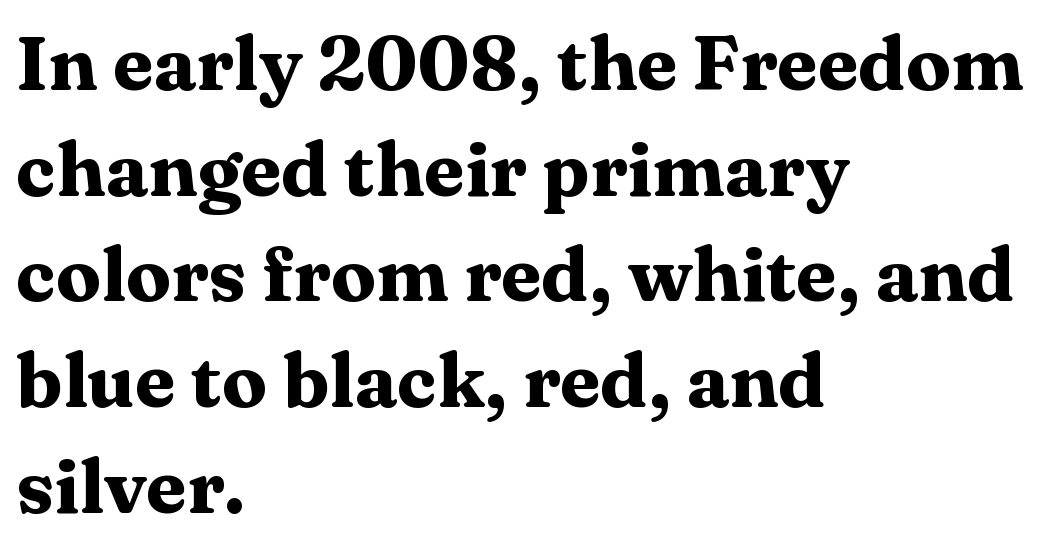
{"serif": "yes", "italic": "no", "bold": "yes", "weight": "heavy", "width": "wide", "stroke_contrast": "medium", "x_height": "medium", "monospaced": "no", "underline": "no", "align": "left", "line_spacing": "normal", "line_spacing_ratio": 1.41, "letter_spacing": "normal", "letter_spacing_em": 0.0, "glyph_px": 75}
